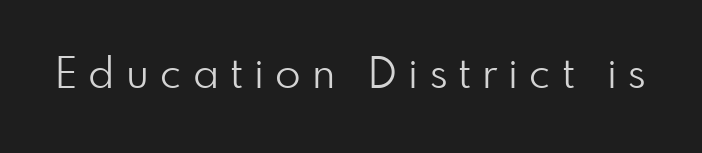
{"serif": "no", "italic": "no", "bold": "no", "weight": "light", "width": "normal", "stroke_contrast": "low", "x_height": "small", "monospaced": "no", "underline": "no", "letter_spacing": "wide", "letter_spacing_em": 0.27, "glyph_px": 42}
